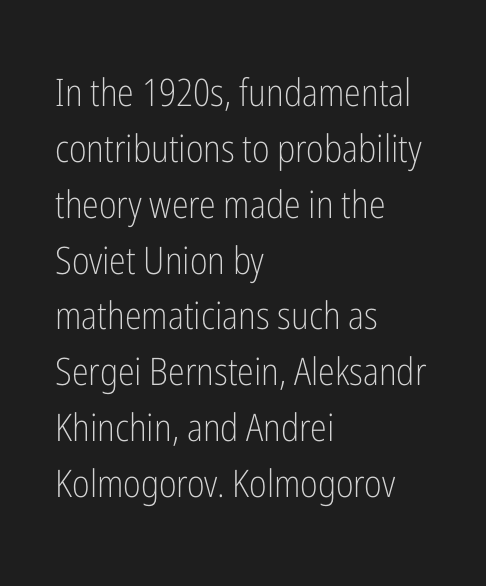
Q: Is the text bold? A: No.
Q: Is the text italic (slanted)? A: No, it is upright.
Q: Is the typeface a serif or a sans-serif typeface? A: Sans-serif.
Q: Is the text underlined? A: No.
Q: How is the paragraph aligned? A: Left-aligned.
Q: Is the spacing between letters normal or unusually wide? A: Normal.
Q: Is the spacing between lines tight, normal or loose? A: Normal.
Q: Width (condensed, normal, or wide)? A: Condensed.
Q: Stroke contrast? A: Low.
Q: x-height? A: Medium.
Q: Monospaced? A: No.
